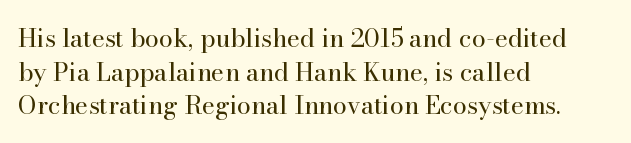
The image shows 25 px text type, upright; set left-aligned, normal line spacing (1.35x), normal letter spacing, not underlined.
